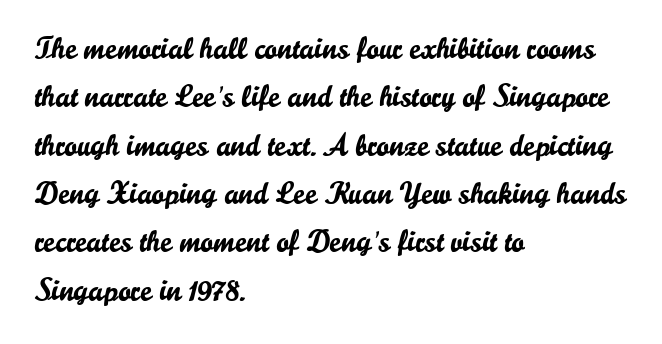
These lines are rendered in a variable-pitch font. Anything drawn beneath the words? Only blank space. Does extra space separate the letters? No, they use regular spacing. Typographically, this falls in the sans-serif category.
